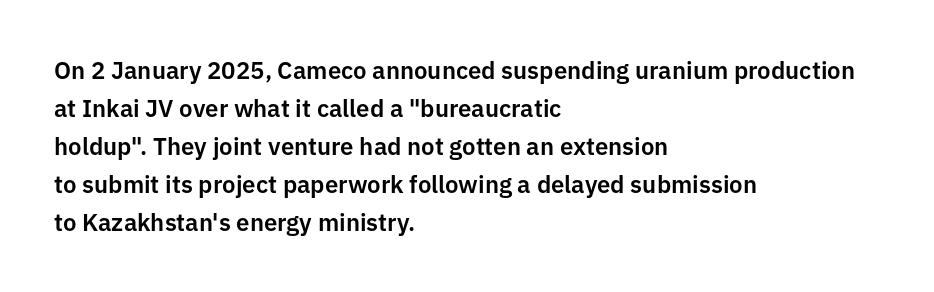
{"italic": "no", "underline": "no", "align": "left", "line_spacing": "normal", "line_spacing_ratio": 1.58, "letter_spacing": "normal", "letter_spacing_em": 0.0, "glyph_px": 24}
